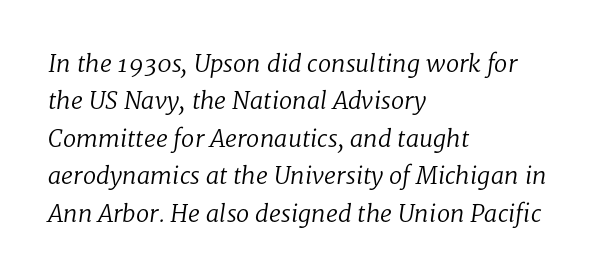
Q: Is the text bold? A: No.
Q: Is the text italic (slanted)? A: Yes, it leans right by about 8 degrees.
Q: Is the text underlined? A: No.
Q: How is the paragraph aligned? A: Left-aligned.
Q: Is the spacing between letters normal or unusually wide? A: Normal.
Q: Is the spacing between lines tight, normal or loose? A: Normal.
